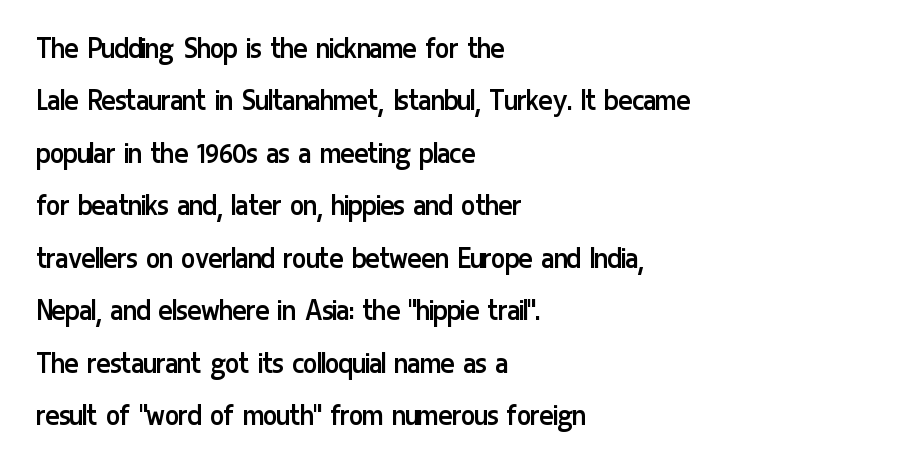
The image shows 33 px regular-weight, condensed sans-serif type, upright; set left-aligned, normal line spacing (1.59x), normal letter spacing, not underlined; low stroke contrast and a medium x-height.
